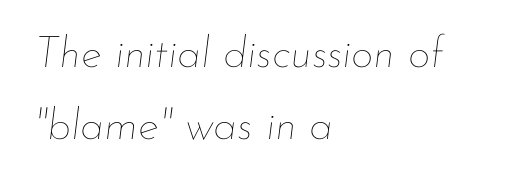
Alignment: flush left. Reading down the column, the eye jumps a familiar distance to each next line. These lines were composed using italics. Here the designer chose a conventional face with non-uniform glyph widths. The face used here is rendered with its standard letterfit.
